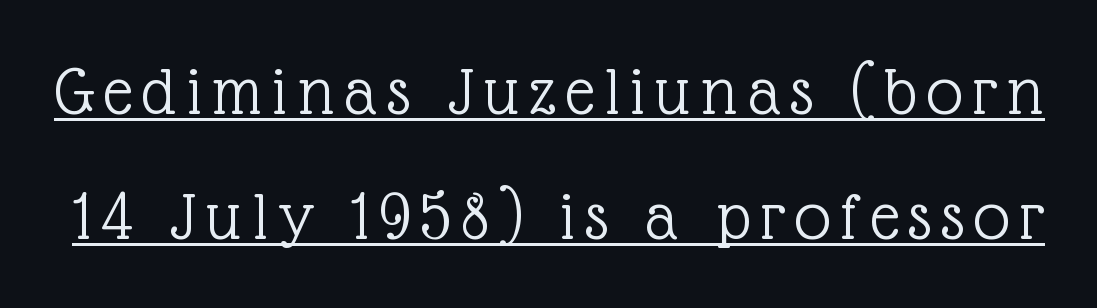
The image shows 72 px light serif type, upright; set line spacing 1.74x, underlined; a medium x-height.
